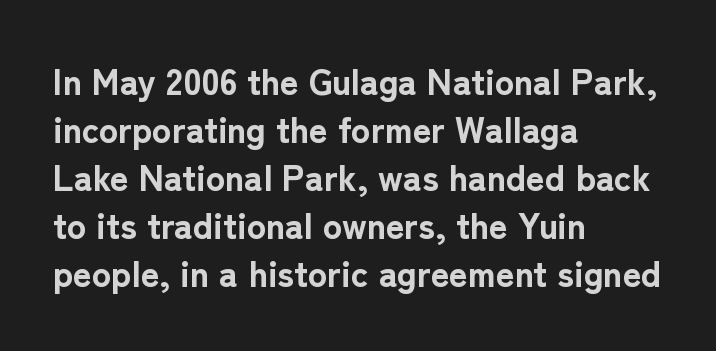
Check under the words: just untouched page. This sample uses a sans-serif face. The face used here has the dense, thick strokes of a bold. Character widths vary here, with narrow letters taking less room than wide ones. Line starts are locked; line ends wander. Evenly set lines give the paragraph a standard silhouette.
